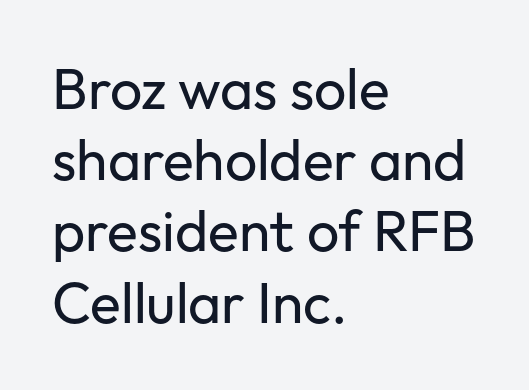
The image shows 57 px regular-weight sans-serif type, upright; set left-aligned, normal line spacing (1.25x), normal letter spacing, not underlined; low stroke contrast and a medium x-height.
